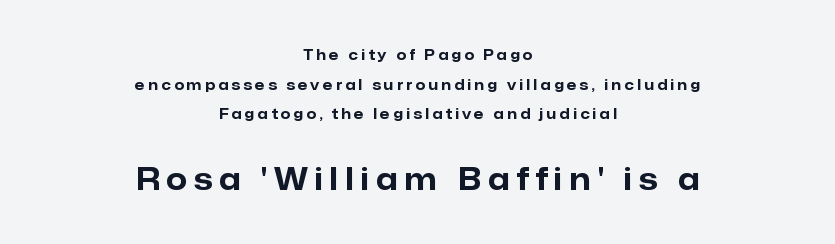
The image shows 30 px bold sans-serif type, upright; set centered, loose line spacing (2.11x), unusually wide letter spacing (+0.24 em), not underlined; the second (bottom) block is 2.14x larger; low stroke contrast and a medium x-height.
